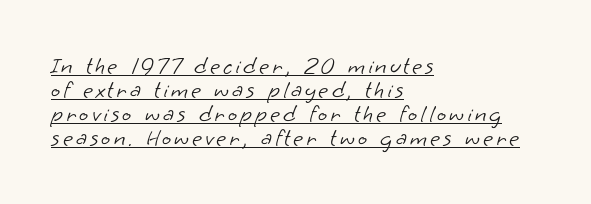
{"bold": "no", "underline": "yes", "align": "left", "line_spacing": "tight", "line_spacing_ratio": 1.0, "glyph_px": 24}
